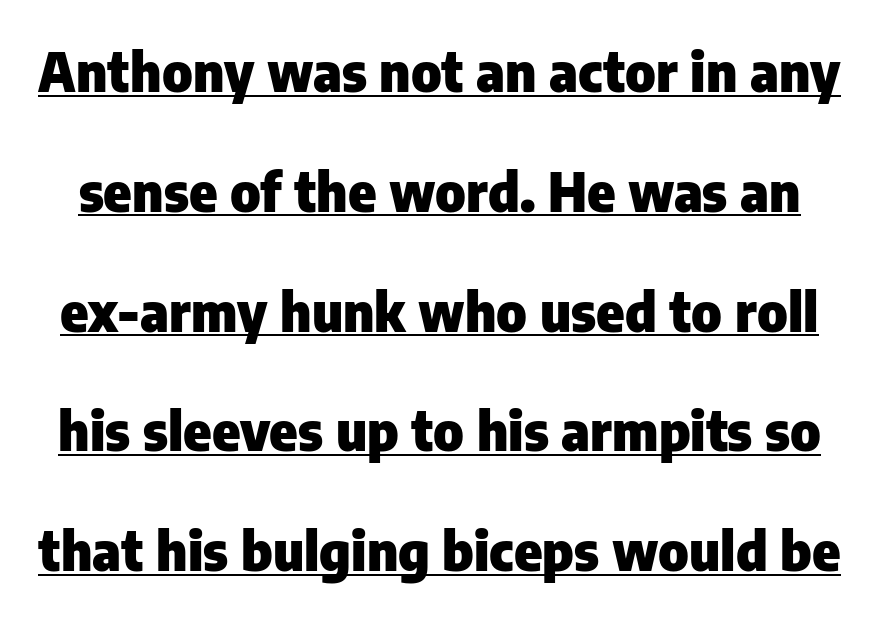
Quick note: interline space is abundant. The characters display no serif detailing; their extremities are plain. Standard letterfit; no display-style spreading of the glyphs. Every character sits straight up, as roman type does. The rendering uses natural spacing where letterforms have individual widths. Decoration check: the copy is underlined.
